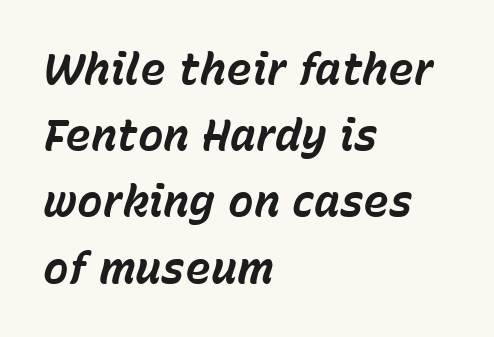
Q: Is the text bold? A: Yes.
Q: Is the text italic (slanted)? A: Yes, it leans right by about 15 degrees.
Q: Is the text underlined? A: No.
Q: How is the paragraph aligned? A: Left-aligned.
Q: Is the spacing between letters normal or unusually wide? A: Normal.
Q: Is the spacing between lines tight, normal or loose? A: Normal.
Q: Width (condensed, normal, or wide)? A: Normal.
Q: Stroke contrast? A: Low.
Q: x-height? A: Medium.
Q: Monospaced? A: No.
